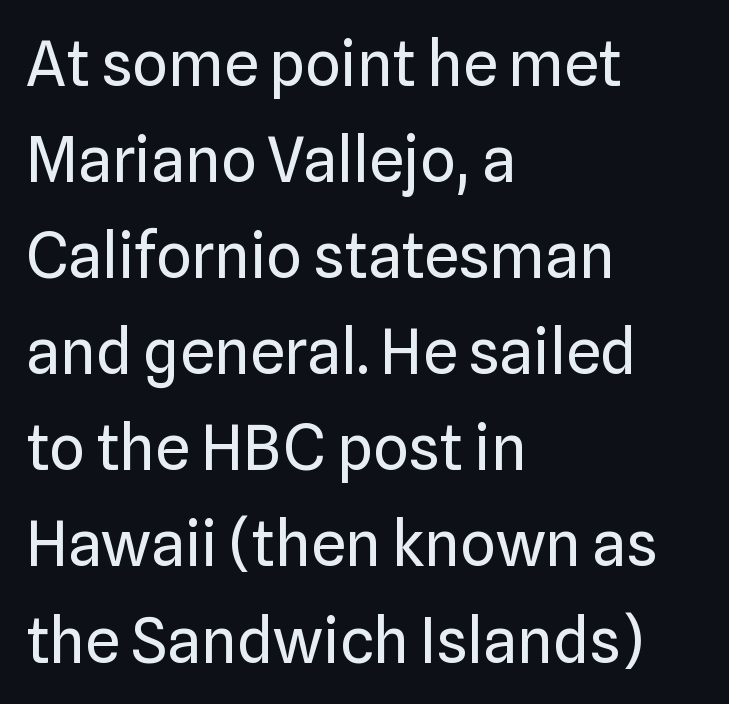
{"serif": "no", "italic": "no", "bold": "no", "weight": "regular", "width": "normal", "stroke_contrast": "low", "x_height": "medium", "monospaced": "no", "underline": "no", "align": "left", "line_spacing": "normal", "line_spacing_ratio": 1.55, "letter_spacing": "normal", "letter_spacing_em": 0.0, "glyph_px": 62}
